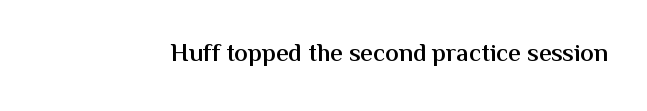
The letters stand upright; this is a roman face. Words appear dense and cohesive because spacing is normal. What weight is shown? A semibold, between regular and bold. The passage shown is not underscored anywhere.
